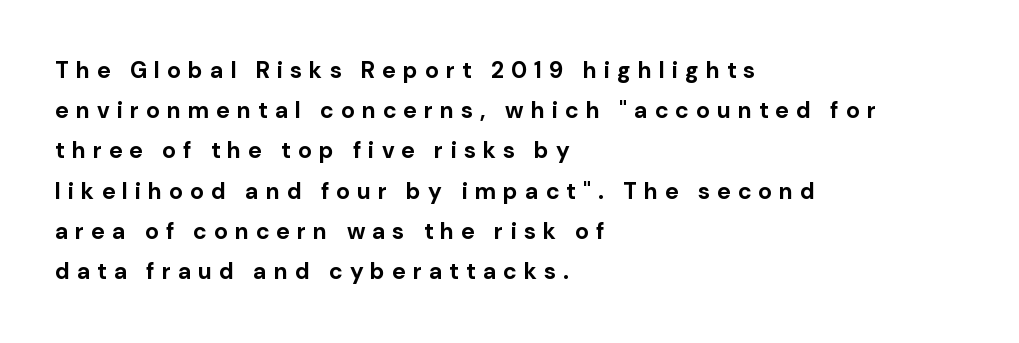
{"italic": "no", "bold": "yes", "underline": "no", "align": "left", "line_spacing_ratio": 1.75, "letter_spacing": "wide", "letter_spacing_em": 0.31, "glyph_px": 23}
